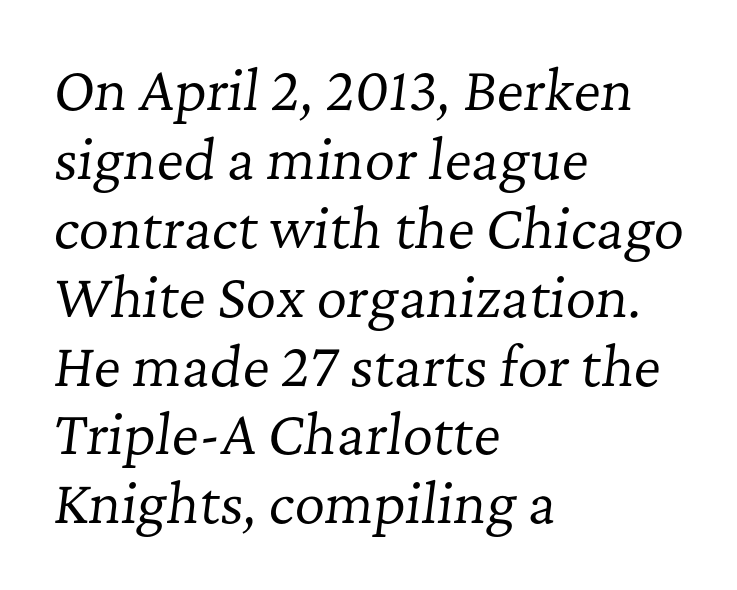
This is not heavy type; no bold has been used. The rendering shows small feet on the letterforms — a serif design. The space between consecutive lines is moderate. The rendering uses natural spacing where letterforms have individual widths. Descenders hang freely into open space. Between one letter and the next there's only the usual sliver of space.
